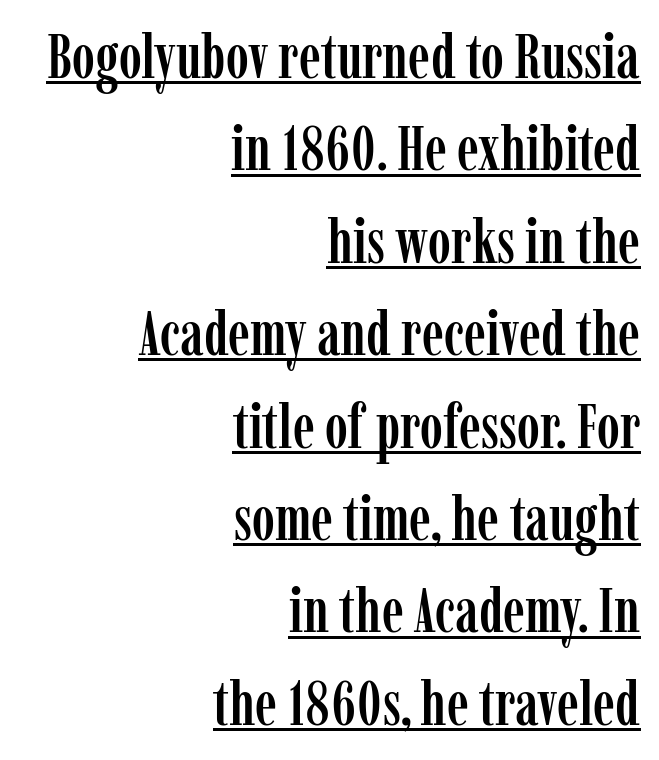
The image shows 62 px condensed serif type, upright; set right-aligned, normal line spacing (1.49x), normal letter spacing, underlined; low stroke contrast and a medium x-height.
